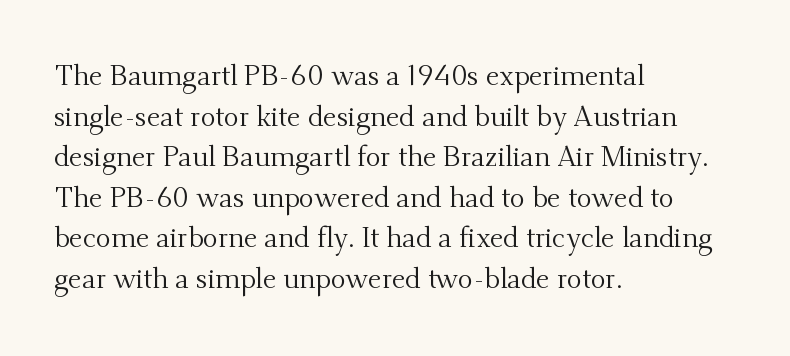
The image shows 28 px regular-weight serif type, upright; set left-aligned, normal line spacing (1.45x), normal letter spacing, not underlined; medium stroke contrast and a small x-height.
